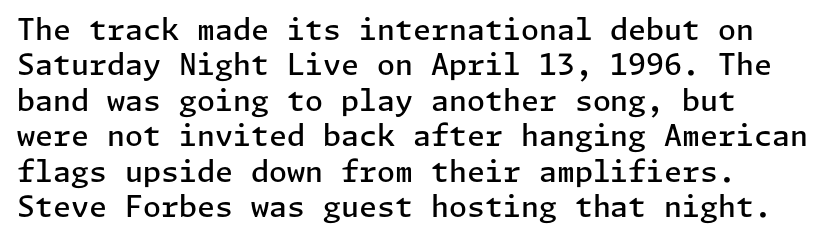
Q: Is the text bold? A: Semi-bold.
Q: Is the text italic (slanted)? A: No, it is upright.
Q: Is the typeface a serif or a sans-serif typeface? A: Sans-serif.
Q: Is the text underlined? A: No.
Q: Is the spacing between letters normal or unusually wide? A: Normal.
Q: Width (condensed, normal, or wide)? A: Normal.
Q: Stroke contrast? A: Low.
Q: x-height? A: Medium.
